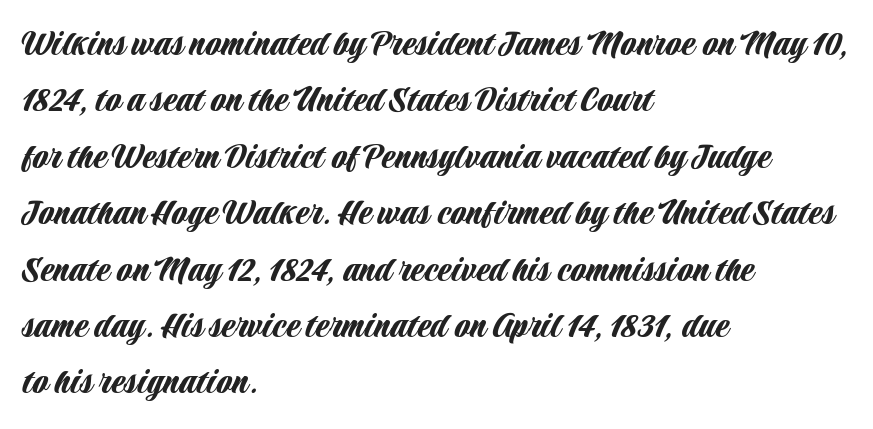
Underlining? Definitely not there. Spacing between characters is what you'd get straight out of the box. Baseline-to-baseline distance is the conventional proportion of letter height.
